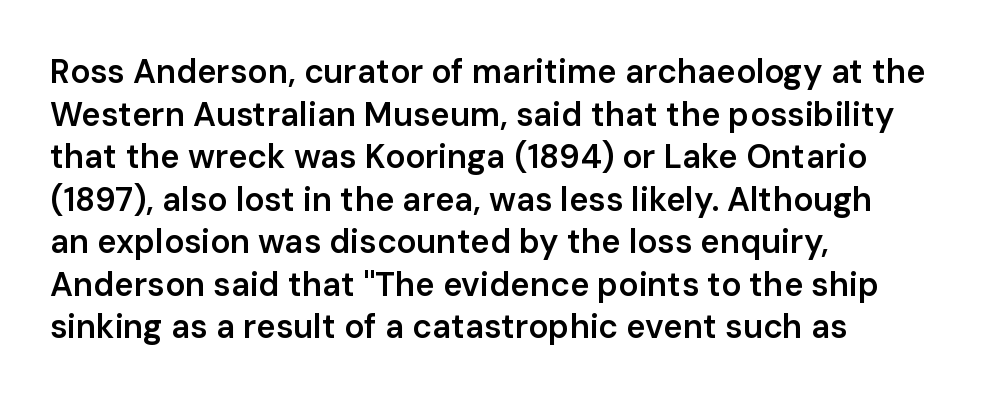
Q: Is the text bold? A: Semi-bold.
Q: Is the text italic (slanted)? A: No, it is upright.
Q: Is the typeface a serif or a sans-serif typeface? A: Sans-serif.
Q: Is the text underlined? A: No.
Q: How is the paragraph aligned? A: Left-aligned.
Q: Is the spacing between letters normal or unusually wide? A: Normal.
Q: Is the spacing between lines tight, normal or loose? A: Normal.
Q: Width (condensed, normal, or wide)? A: Normal.
Q: Stroke contrast? A: Low.
Q: x-height? A: Medium.
Q: Monospaced? A: No.
